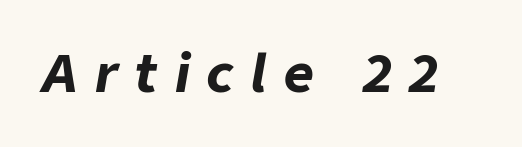
Think of a printed novel: that variable character pitch is what you see here. Italic? Definitely — the glyphs are oblique. Plain, unruled lines of type. Between one letter and the next there's a generous, obvious gap.
